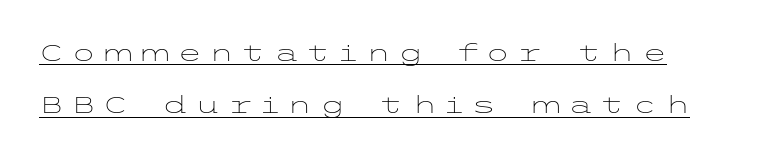
The image shows 23 px text type, upright; set left-aligned, loose line spacing (2.28x), unusually wide letter spacing (+0.3 em), underlined.
